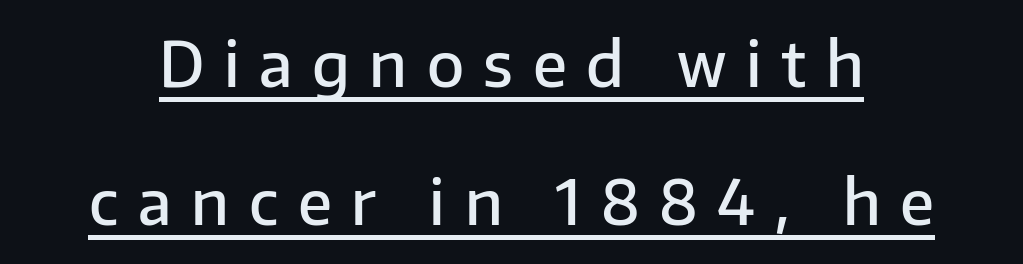
Observe the wide spacing: letters keep a clear distance from each other. I'd describe the lettering as semibold — firm but not a full bold. In designer terms, the underline attribute is active on this setting. The rendering uses a large line-height, opening up the rows.
